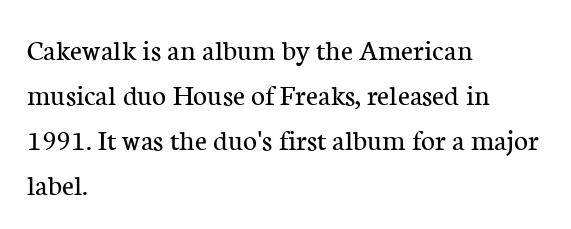
The image shows 30 px regular-weight serif type, upright; set left-aligned, normal line spacing (1.5x), normal letter spacing, not underlined; low stroke contrast and a medium x-height.
